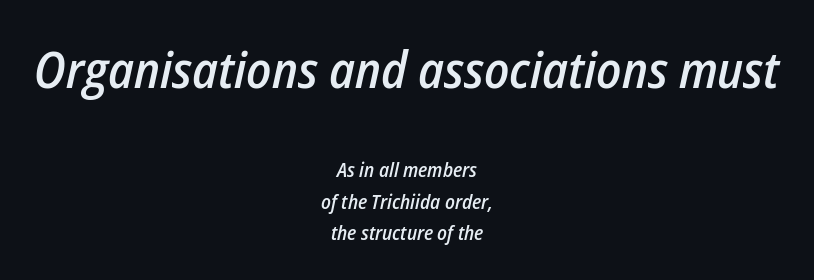
Q: Is the text bold? A: Semi-bold.
Q: Is the text italic (slanted)? A: Yes, it leans right by about 12 degrees.
Q: Is the text underlined? A: No.
Q: How is the paragraph aligned? A: Centered.
Q: Is the spacing between letters normal or unusually wide? A: Normal.
Q: Is the spacing between lines tight, normal or loose? A: Normal.
Q: Which block of text is set in a larger size, the first (top) or the second (bottom)? A: The first (top) one.
Q: Width (condensed, normal, or wide)? A: Condensed.
Q: Stroke contrast? A: Low.
Q: x-height? A: Medium.
Q: Monospaced? A: No.
